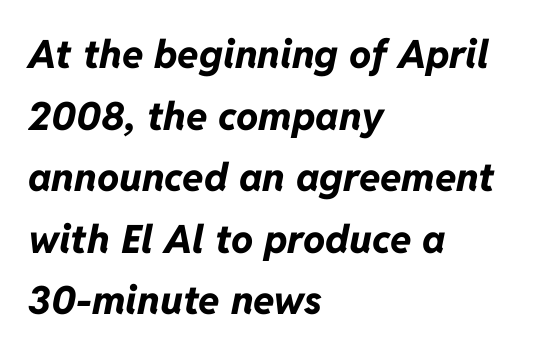
The image shows 39 px bold type, italic (leaning right); set left-aligned, normal line spacing (1.58x), normal letter spacing, not underlined; low stroke contrast and a medium x-height.
